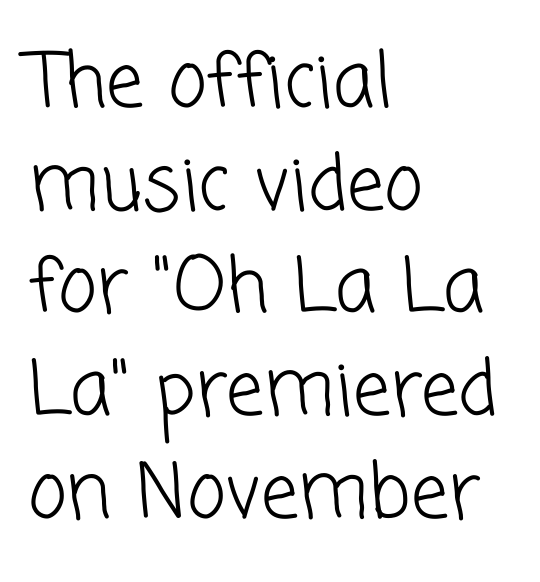
Caption: multi-line text, flush left, ragged right. This rendering features lettering with no underline. Each letter keeps its own natural width here, so spacing adapts to shape. No feet cap the strokes, marking this as sans-serif type. Think standard paragraph weight, or any step lighter than that.
